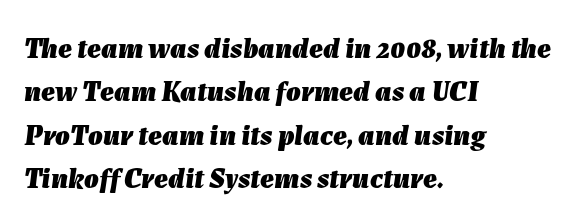
A typesetter would call this zero additional tracking. Looks like regular typesetting: each glyph gets only the width it needs. The designer left line spacing at the default. Heavy, bold letterforms. This rendering features lettering with no underline.
